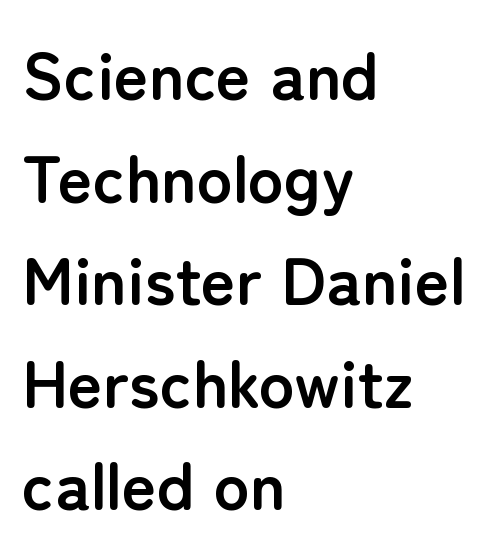
The image shows 67 px semibold sans-serif type, upright; set left-aligned, normal line spacing (1.53x), normal letter spacing, not underlined; low stroke contrast and a medium x-height.
